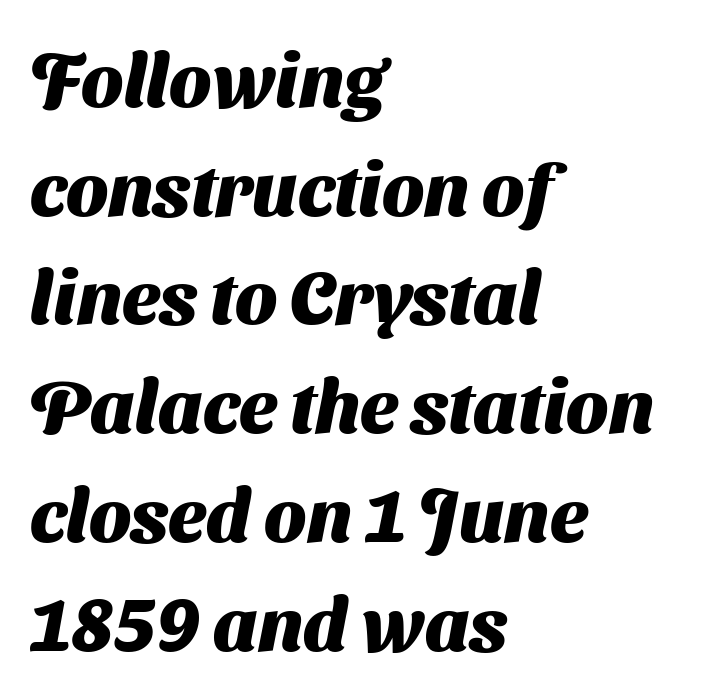
Q: Is the text bold? A: Yes.
Q: Is the typeface a serif or a sans-serif typeface? A: Sans-serif.
Q: Is the text underlined? A: No.
Q: How is the paragraph aligned? A: Left-aligned.
Q: Is the spacing between letters normal or unusually wide? A: Normal.
Q: Is the spacing between lines tight, normal or loose? A: Normal.
Q: Width (condensed, normal, or wide)? A: Normal.
Q: Stroke contrast? A: Medium.
Q: x-height? A: Medium.
Q: Monospaced? A: No.
